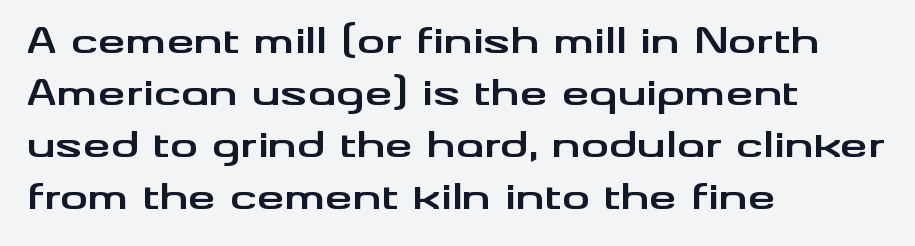
A typesetter would mark this as roman, not italic. Notice how the passage keeps a crisp vertical edge on the left only. Each glyph is drawn with heavy, bold strokes. Spacing verdict: proportional, widths tailored to each character. Look at the tracking — it's just the regular setting, nothing added.
